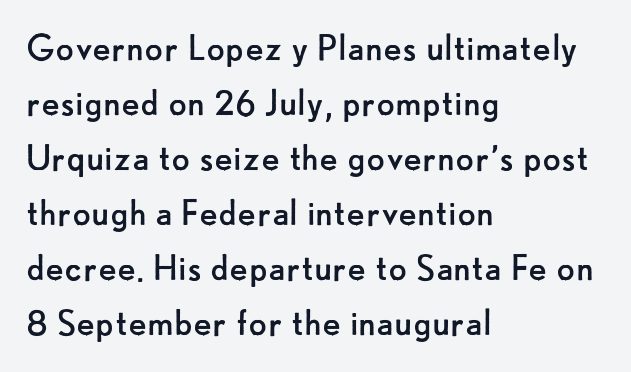
The image shows 43 px regular-weight sans-serif type, upright; set left-aligned, normal line spacing (1.28x), normal letter spacing, not underlined; low stroke contrast and a small x-height.
